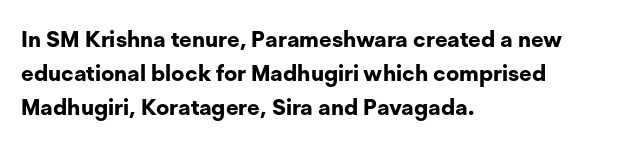
Underline: absent. Default kerning and tracking; the words read as compact shapes. Successive baselines arrive at the customary interval. You can tell it's not italic because the verticals are truly vertical. One-word summary of the alignment: left. These lines carry a lot of weight — the face is fully bold.
